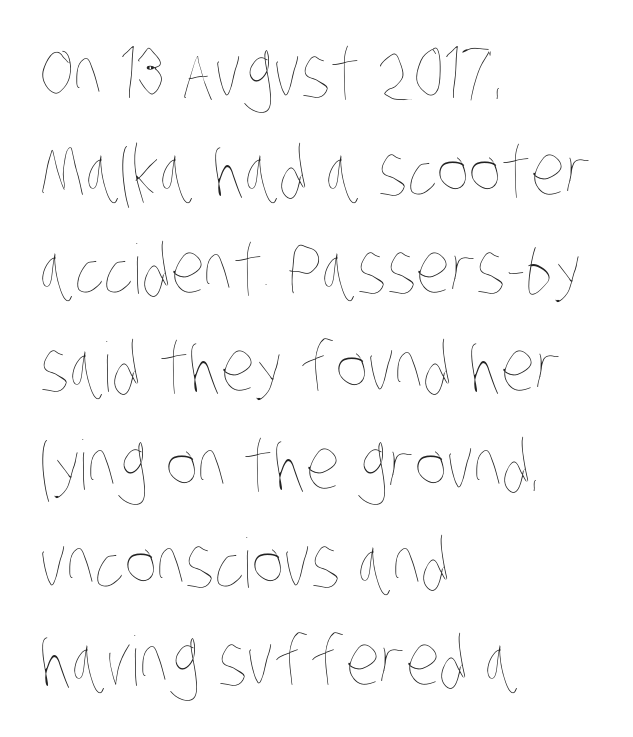
{"bold": "no", "weight": "thin", "width": "condensed", "stroke_contrast": "low", "x_height": "large", "monospaced": "no", "underline": "no", "align": "left", "line_spacing": "normal", "line_spacing_ratio": 1.44, "letter_spacing": "normal", "letter_spacing_em": 0.0, "glyph_px": 68}
